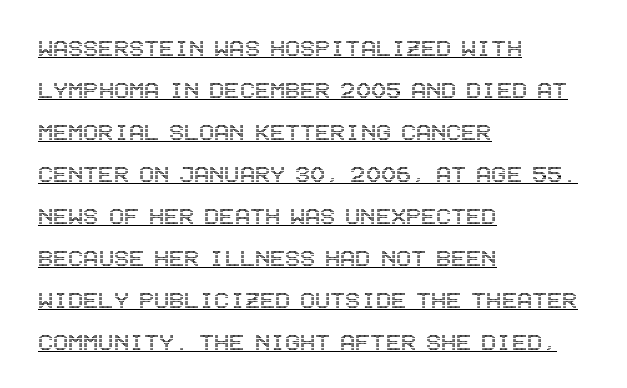
The image shows 28 px condensed type, upright; set left-aligned, normal line spacing (1.5x), normal letter spacing, underlined; a large x-height.
